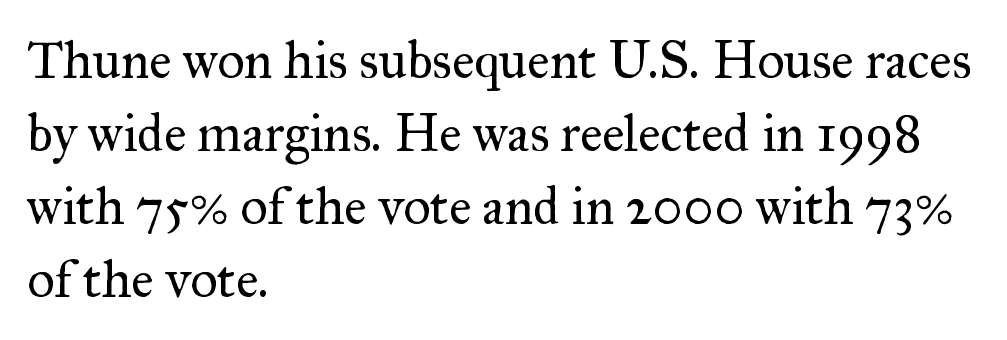
{"serif": "yes", "italic": "no", "bold": "no", "weight": "regular", "width": "normal", "stroke_contrast": "medium", "x_height": "small", "monospaced": "no", "underline": "no", "align": "left", "line_spacing": "normal", "line_spacing_ratio": 1.38, "letter_spacing": "normal", "letter_spacing_em": 0.0, "glyph_px": 53}
